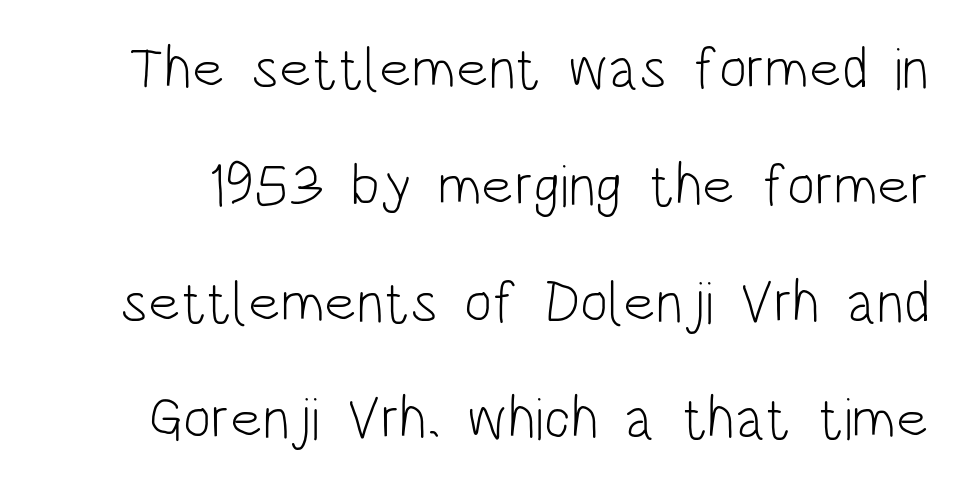
{"serif": "no", "italic": "no", "bold": "no", "weight": "light", "width": "condensed", "stroke_contrast": "low", "x_height": "large", "monospaced": "no", "underline": "no", "line_spacing": "loose", "line_spacing_ratio": 1.98, "letter_spacing": "normal", "letter_spacing_em": 0.0, "glyph_px": 59}
